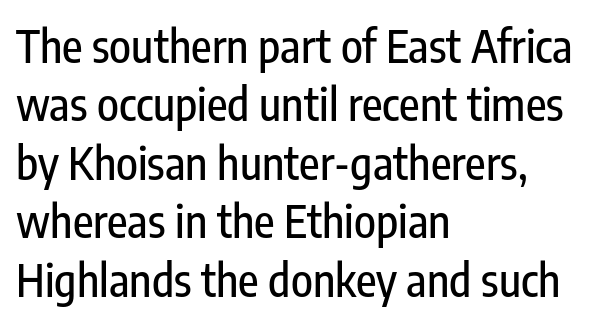
Interline gaps are of average width in this sample. Honestly, the letter spacing is just normal — you wouldn't notice it. You could not count columns in this text — the font is proportionally spaced. Teacher's note: observe the even left margin — that is flush-left alignment. Type without underlining.
